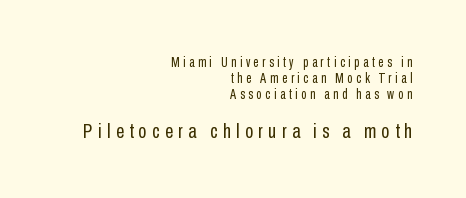
Of the two passages, the one underneath uses the larger point size. Quick note: not italic, upright. The tracking jumps out immediately: characters are airy and widely separated. No extra ink here — the face is not bold. If you drew a ruler down the right edge, every line would touch it. Vertical spacing — tight.
